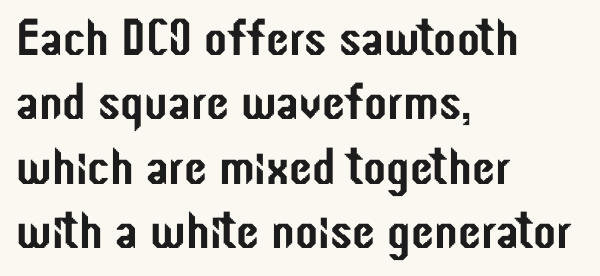
{"serif": "no", "italic": "no", "width": "condensed", "stroke_contrast": "low", "x_height": "medium", "monospaced": "no", "underline": "no", "align": "left", "line_spacing_ratio": 1.24, "letter_spacing": "normal", "letter_spacing_em": 0.0, "glyph_px": 52}
